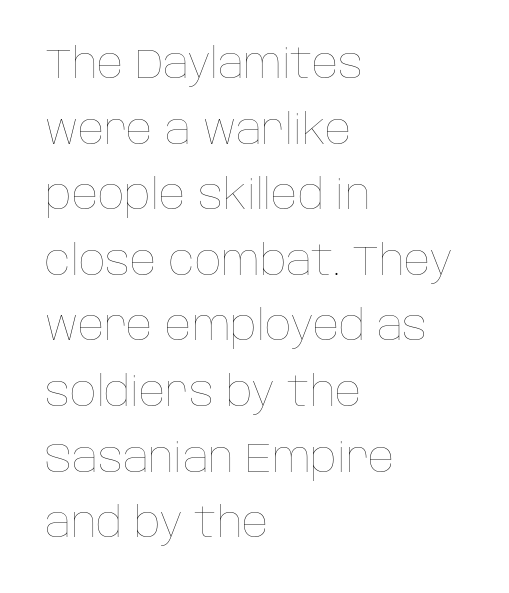
The image shows 41 px thin type, upright; set left-aligned, normal line spacing (1.6x), normal letter spacing, not underlined; low stroke contrast and a large x-height.
